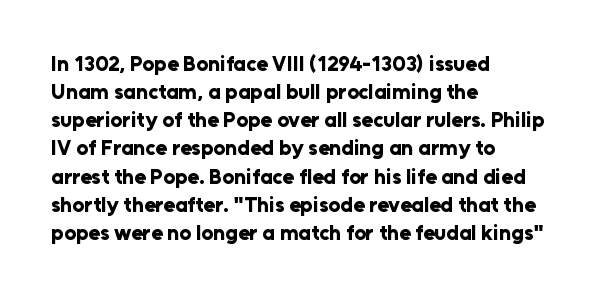
The image shows 21 px bold type, upright; set left-aligned, normal line spacing (1.34x), normal letter spacing, not underlined.
